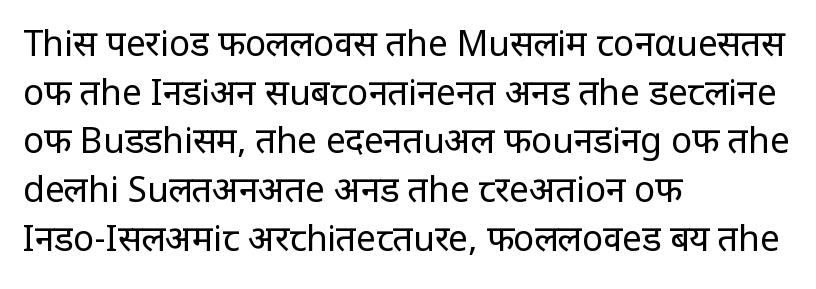
{"serif": "no", "italic": "no", "bold": "no", "weight": "regular", "width": "condensed", "stroke_contrast": "low", "x_height": "large", "monospaced": "no", "underline": "no", "align": "left", "line_spacing": "normal", "line_spacing_ratio": 1.39, "letter_spacing": "normal", "letter_spacing_em": 0.0, "glyph_px": 35}
